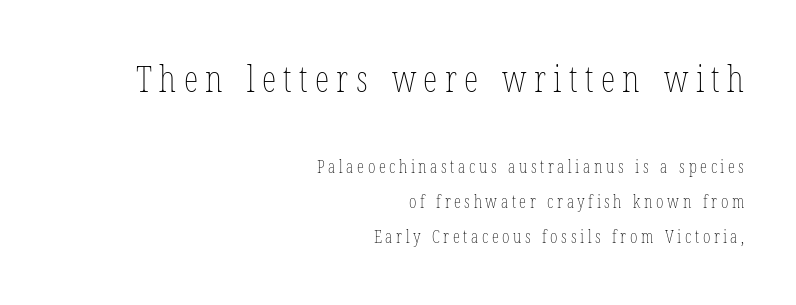
Q: Is the text bold? A: No.
Q: Is the text italic (slanted)? A: No, it is upright.
Q: Is the text underlined? A: No.
Q: How is the paragraph aligned? A: Right-aligned.
Q: Is the spacing between letters normal or unusually wide? A: Unusually wide.
Q: Is the spacing between lines tight, normal or loose? A: Loose.
Q: Which block of text is set in a larger size, the first (top) or the second (bottom)? A: The first (top) one.
Q: Width (condensed, normal, or wide)? A: Condensed.
Q: Stroke contrast? A: Low.
Q: x-height? A: Medium.
Q: Monospaced? A: No.
